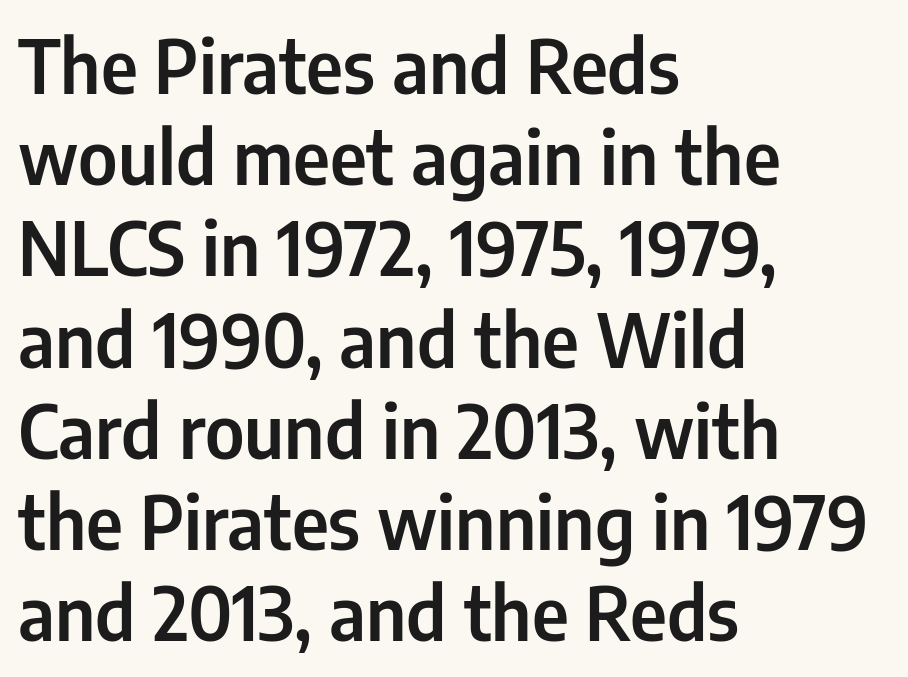
Typographically, this falls in the sans-serif category. A bare baseline throughout the passage. Posture: upright roman. Tracking here is standard; glyphs follow each other at the usual distance. A normal amount of white space separates one row of letters from the next. In CSS terms this would be text-align: left.
